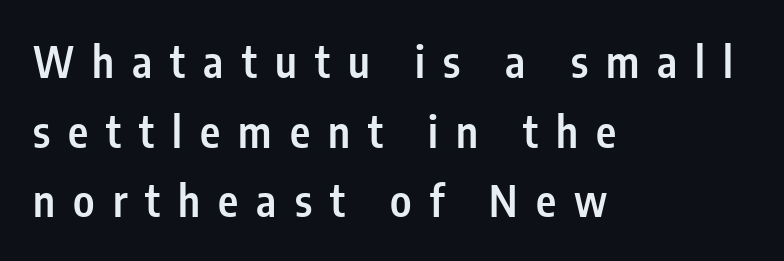
Q: Is the text bold? A: Semi-bold.
Q: Is the text italic (slanted)? A: No, it is upright.
Q: Is the typeface a serif or a sans-serif typeface? A: Sans-serif.
Q: Is the text underlined? A: No.
Q: How is the paragraph aligned? A: Left-aligned.
Q: Is the spacing between letters normal or unusually wide? A: Unusually wide.
Q: Is the spacing between lines tight, normal or loose? A: Normal.
Q: Width (condensed, normal, or wide)? A: Condensed.
Q: Stroke contrast? A: Low.
Q: x-height? A: Medium.
Q: Monospaced? A: No.
